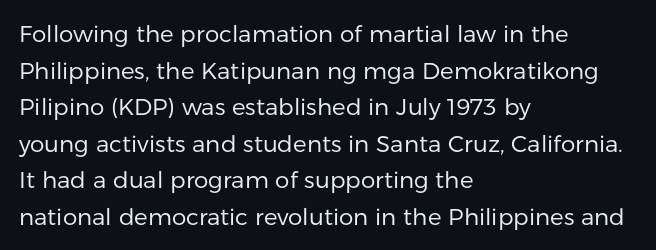
{"italic": "no", "bold": "no", "underline": "no", "align": "left", "line_spacing": "normal", "line_spacing_ratio": 1.59, "letter_spacing": "normal", "letter_spacing_em": 0.0, "glyph_px": 23}
